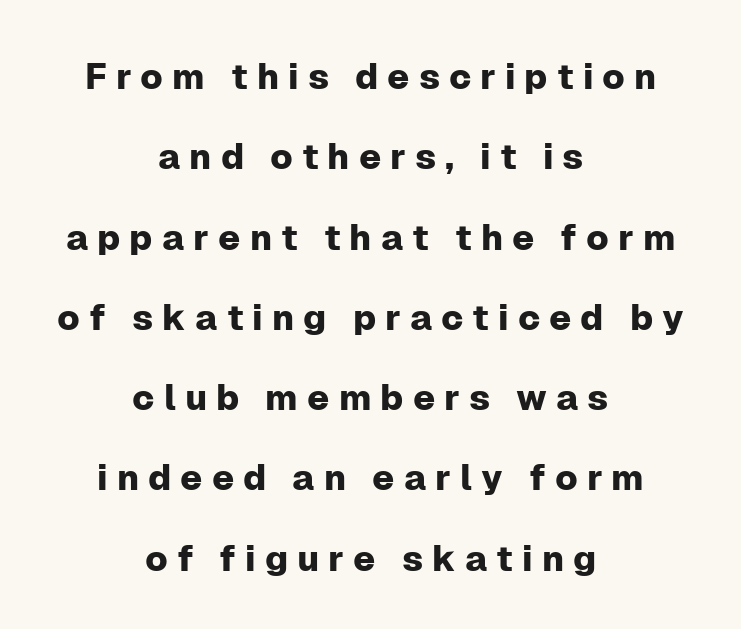
The image shows 36 px sans-serif type, upright; set centered, loose line spacing (2.23x), unusually wide letter spacing (+0.25 em), not underlined; low stroke contrast and a medium x-height.
